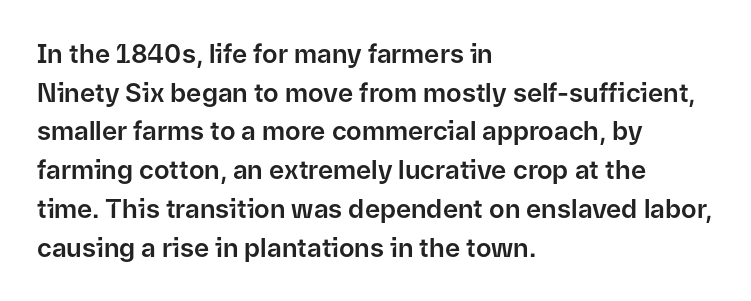
Q: Is the text italic (slanted)? A: No, it is upright.
Q: Is the text underlined? A: No.
Q: How is the paragraph aligned? A: Left-aligned.
Q: Is the spacing between letters normal or unusually wide? A: Normal.
Q: Is the spacing between lines tight, normal or loose? A: Normal.
